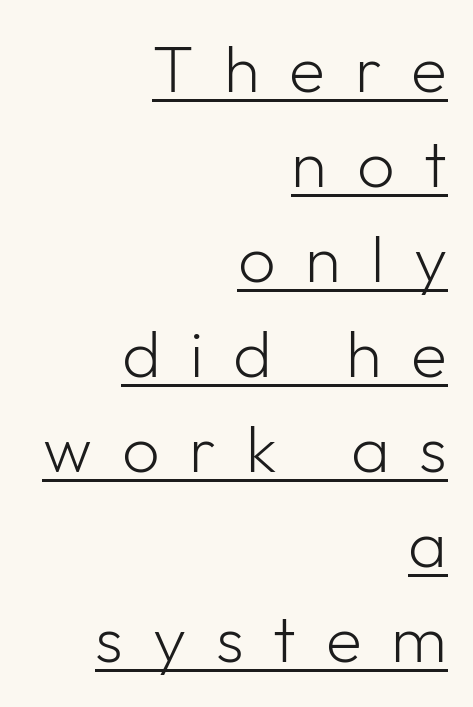
{"serif": "no", "italic": "no", "bold": "no", "weight": "light", "width": "normal", "stroke_contrast": "low", "x_height": "medium", "monospaced": "no", "underline": "yes", "align": "right", "line_spacing": "normal", "line_spacing_ratio": 1.44, "letter_spacing": "wide", "letter_spacing_em": 0.45, "glyph_px": 66}
